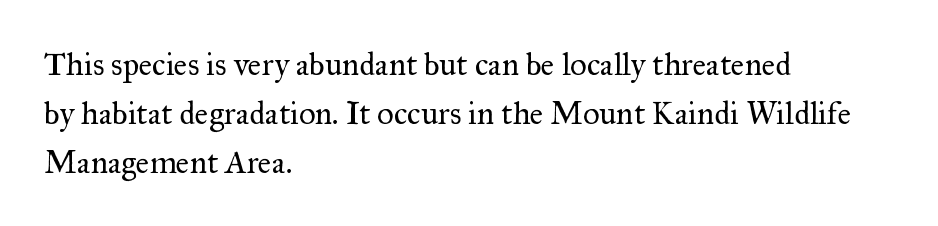
{"serif": "yes", "italic": "no", "bold": "no", "weight": "regular", "width": "normal", "stroke_contrast": "medium", "x_height": "small", "monospaced": "no", "underline": "no", "align": "left", "line_spacing": "normal", "line_spacing_ratio": 1.53, "letter_spacing": "normal", "letter_spacing_em": 0.0, "glyph_px": 32}
